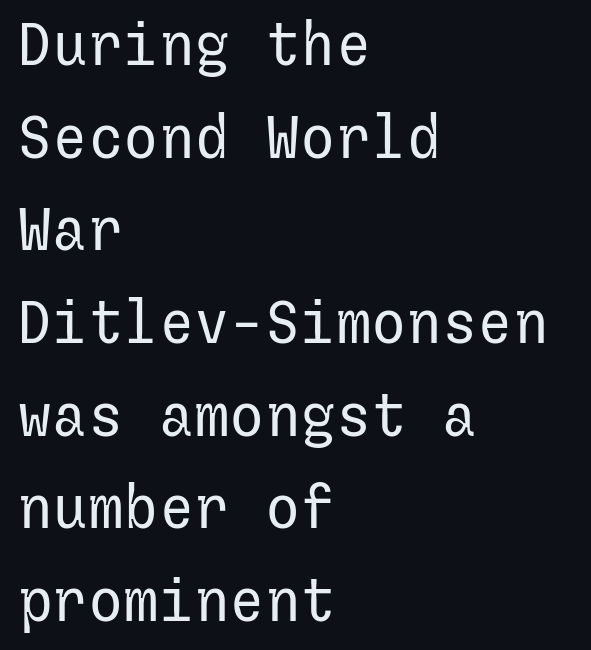
Q: Is the text bold? A: No.
Q: Is the text italic (slanted)? A: No, it is upright.
Q: Is the typeface a serif or a sans-serif typeface? A: Sans-serif.
Q: Is the text underlined? A: No.
Q: How is the paragraph aligned? A: Left-aligned.
Q: Is the spacing between letters normal or unusually wide? A: Normal.
Q: Is the spacing between lines tight, normal or loose? A: Normal.
Q: Width (condensed, normal, or wide)? A: Normal.
Q: Stroke contrast? A: Low.
Q: x-height? A: Medium.
